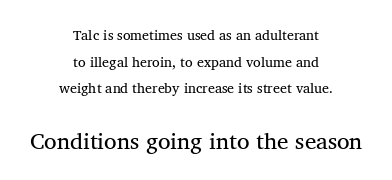
Q: Is the text bold? A: No.
Q: Is the text italic (slanted)? A: No, it is upright.
Q: Is the text underlined? A: No.
Q: How is the paragraph aligned? A: Centered.
Q: Is the spacing between letters normal or unusually wide? A: Normal.
Q: Is the spacing between lines tight, normal or loose? A: Loose.
Q: Which block of text is set in a larger size, the first (top) or the second (bottom)? A: The second (bottom) one.
